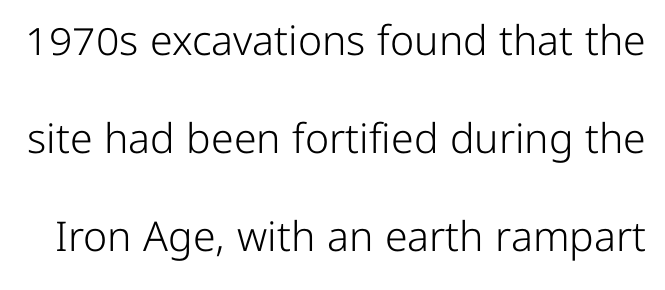
Is the stroke heavy? The answer is a plain regular-or-lighter. Classification — sans serif. The foot of each line stays bare and open. The rendering uses a large line-height, opening up the rows. Character widths vary here, with narrow letters taking less room than wide ones. Every stem runs plumb, perpendicular to the baseline.
